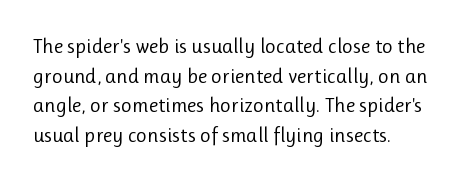
{"italic": "no", "bold": "no", "underline": "no", "align": "left", "line_spacing": "normal", "line_spacing_ratio": 1.41, "letter_spacing": "normal", "letter_spacing_em": 0.0, "glyph_px": 21}
